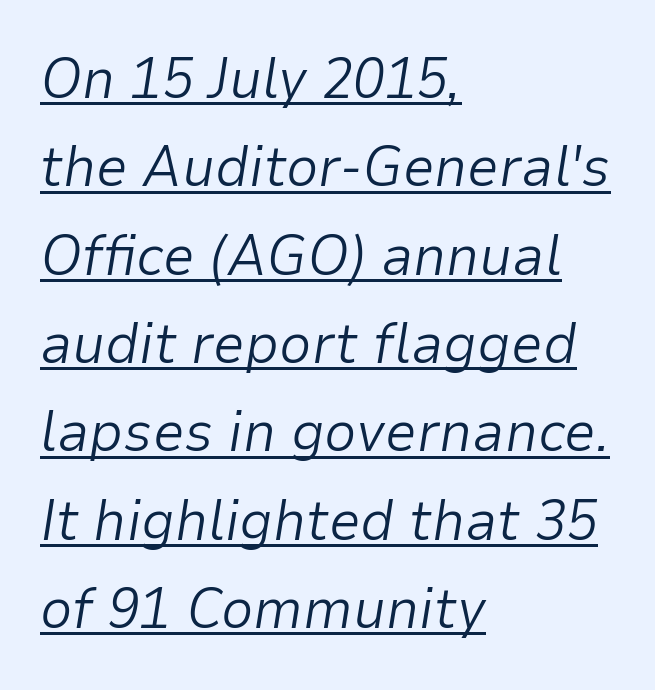
A typesetter would call this proportional, since set widths differ per character. This rendering leaves character spacing at its baseline value. This block has exactly the height ordinary leading produces. A quiet, ordinary-to-light weight characterises the typeface.
